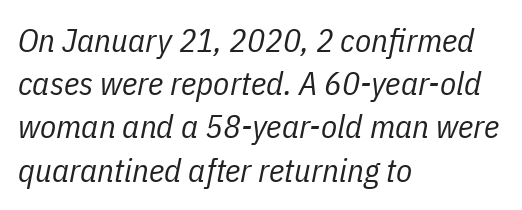
{"italic": "yes", "lean": "right", "slant_degrees": 11, "bold": "no", "weight": "regular", "width": "condensed", "stroke_contrast": "low", "x_height": "medium", "monospaced": "no", "underline": "no", "align": "left", "line_spacing": "normal", "line_spacing_ratio": 1.31, "letter_spacing": "normal", "letter_spacing_em": 0.0, "glyph_px": 33}
